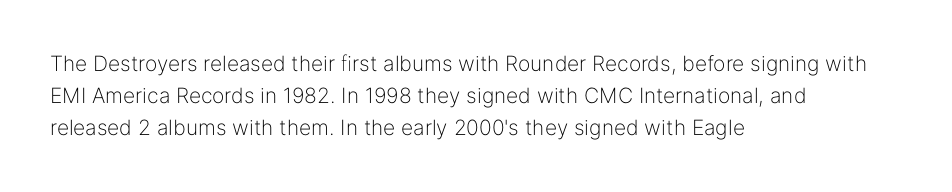
The image shows 21 px text type, upright; set left-aligned, normal line spacing (1.53x), normal letter spacing, not underlined.
